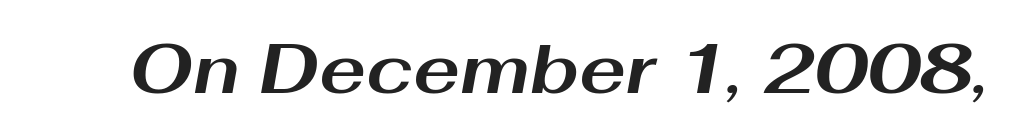
The image shows 70 px bold, wide type, italic (leaning right); set normal letter spacing, not underlined; medium stroke contrast and a medium x-height.
